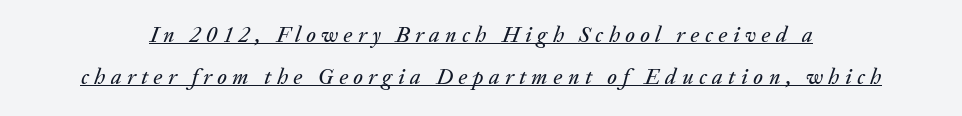
{"italic": "yes", "lean": "right", "slant_degrees": 20, "underline": "yes", "line_spacing": "loose", "line_spacing_ratio": 1.91, "letter_spacing": "wide", "letter_spacing_em": 0.25, "glyph_px": 22}
